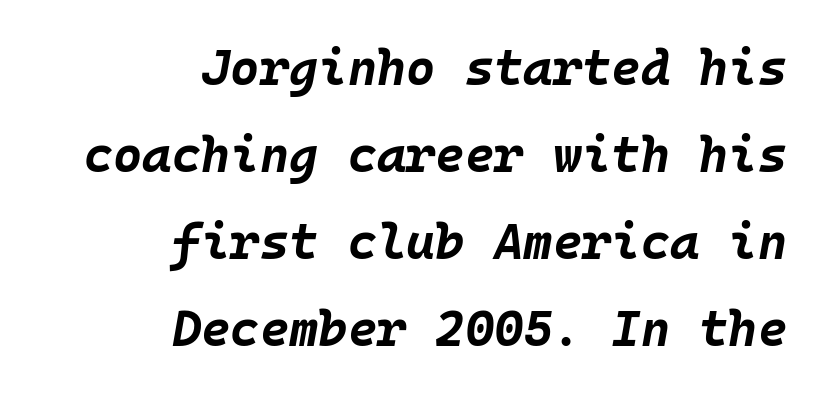
{"italic": "yes", "lean": "right", "slant_degrees": 10, "bold": "yes", "weight": "bold", "width": "normal", "stroke_contrast": "low", "x_height": "large", "monospaced": "yes", "underline": "no", "align": "right", "line_spacing_ratio": 1.74, "letter_spacing": "normal", "letter_spacing_em": 0.0, "glyph_px": 50}
